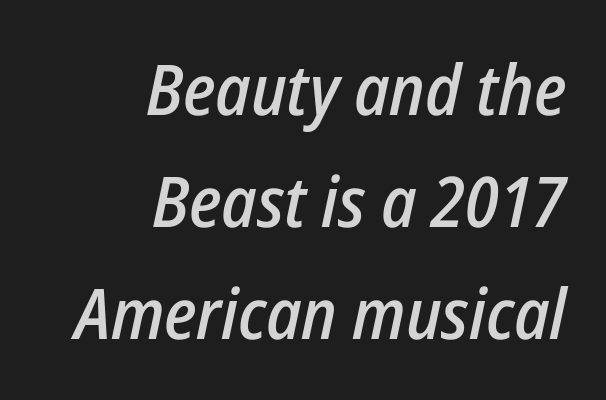
Horizontally, the lines are justified to the trailing edge only. A typesetter would call this proportional, since set widths differ per character. In terms of letterspacing, this is plain default setting. Underlining? Definitely not there. Evenly set lines give the paragraph a standard silhouette.
